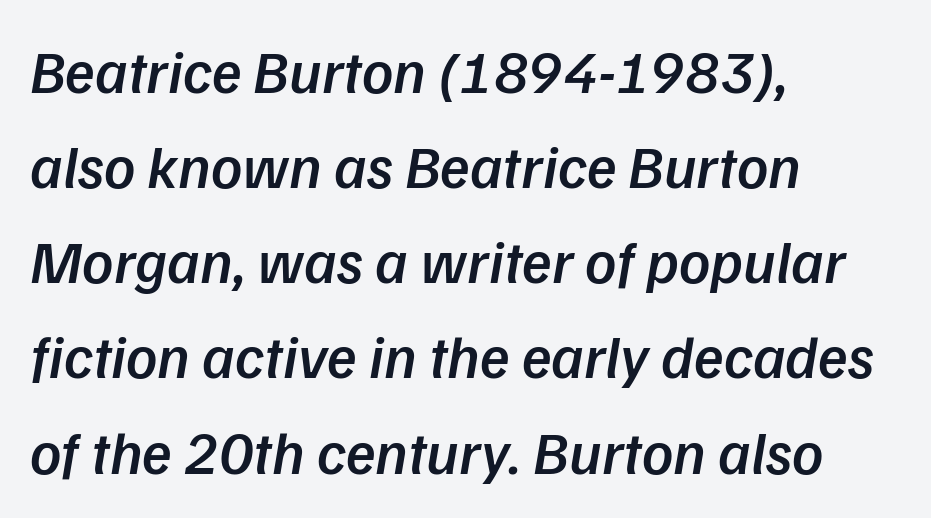
Q: Is the text bold? A: Semi-bold.
Q: Is the typeface a serif or a sans-serif typeface? A: Sans-serif.
Q: Is the text underlined? A: No.
Q: How is the paragraph aligned? A: Left-aligned.
Q: Is the spacing between letters normal or unusually wide? A: Normal.
Q: Is the spacing between lines tight, normal or loose? A: Normal.
Q: Width (condensed, normal, or wide)? A: Normal.
Q: Stroke contrast? A: Low.
Q: x-height? A: Medium.
Q: Monospaced? A: No.
